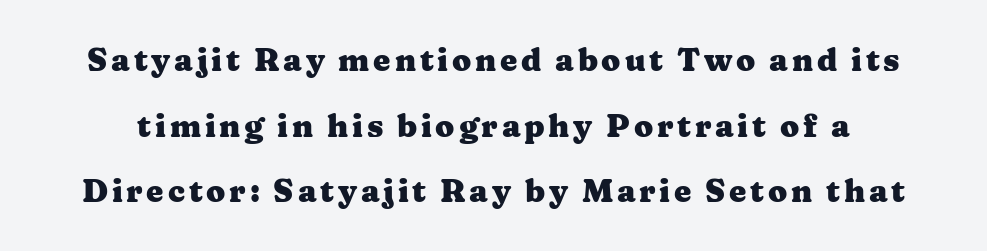
{"serif": "yes", "italic": "no", "bold": "yes", "weight": "heavy", "width": "wide", "stroke_contrast": "medium", "x_height": "medium", "monospaced": "no", "underline": "no", "line_spacing": "loose", "line_spacing_ratio": 2.12, "glyph_px": 31}
